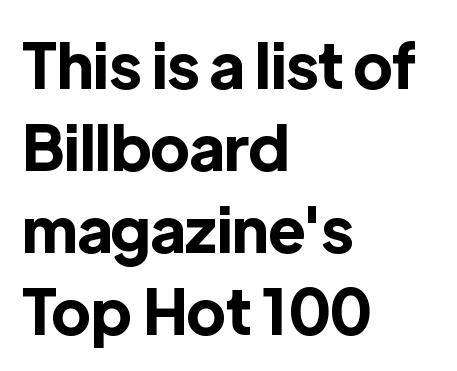
Q: Is the text bold? A: Yes.
Q: Is the text italic (slanted)? A: No, it is upright.
Q: Is the typeface a serif or a sans-serif typeface? A: Sans-serif.
Q: Is the text underlined? A: No.
Q: How is the paragraph aligned? A: Left-aligned.
Q: Is the spacing between letters normal or unusually wide? A: Normal.
Q: Is the spacing between lines tight, normal or loose? A: Normal.
Q: Width (condensed, normal, or wide)? A: Normal.
Q: x-height? A: Medium.
Q: Monospaced? A: No.
